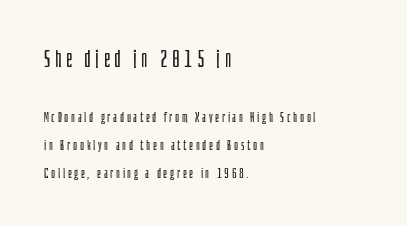
{"italic": "no", "bold": "no", "underline": "no", "align": "left", "line_spacing": "loose", "line_spacing_ratio": 1.99, "larger_block": "first", "size_ratio": 1.64, "glyph_px": 23}
